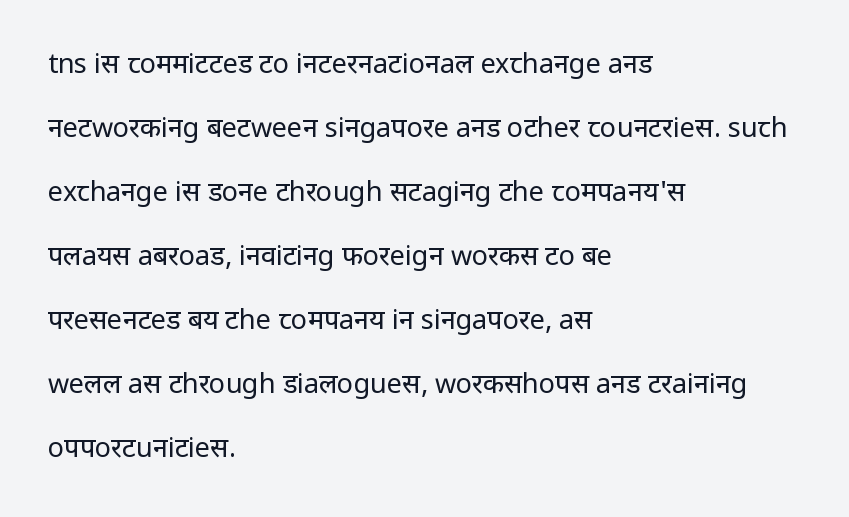
The image shows 27 px text type, upright; set left-aligned, loose line spacing (2.37x), normal letter spacing, not underlined.
